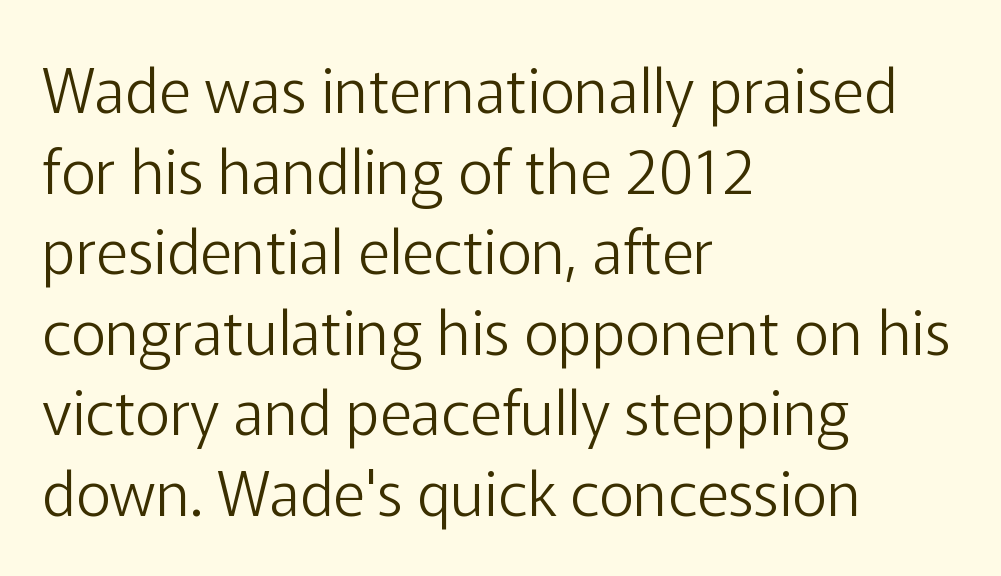
Q: Is the text bold? A: No.
Q: Is the text italic (slanted)? A: No, it is upright.
Q: Is the typeface a serif or a sans-serif typeface? A: Sans-serif.
Q: Is the text underlined? A: No.
Q: How is the paragraph aligned? A: Left-aligned.
Q: Is the spacing between letters normal or unusually wide? A: Normal.
Q: Is the spacing between lines tight, normal or loose? A: Normal.
Q: Width (condensed, normal, or wide)? A: Normal.
Q: Stroke contrast? A: Low.
Q: x-height? A: Medium.
Q: Monospaced? A: No.
